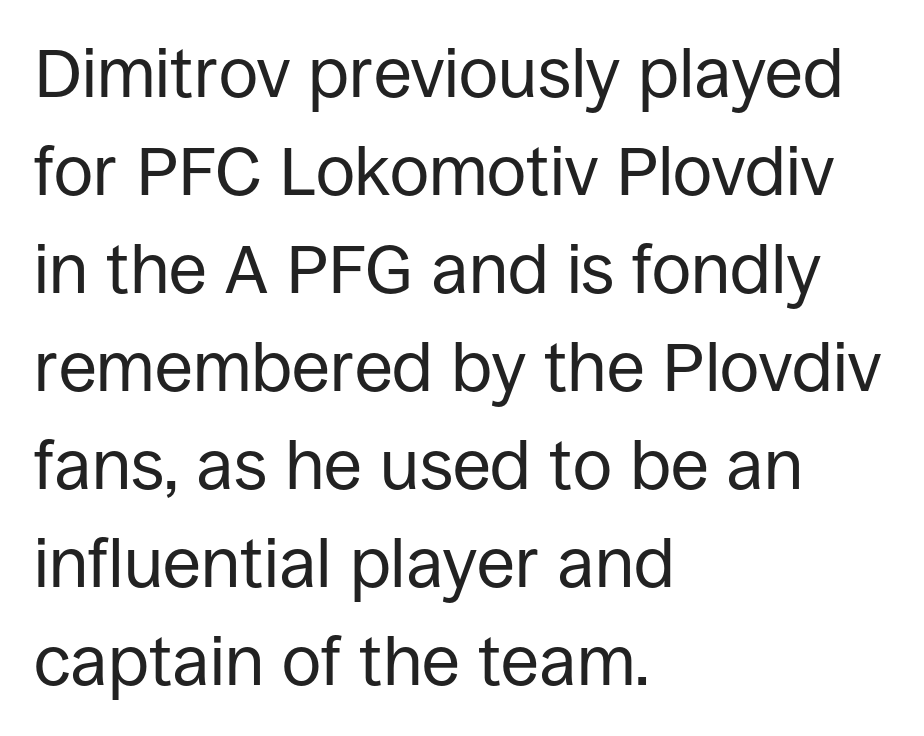
Q: Is the text bold? A: No.
Q: Is the text italic (slanted)? A: No, it is upright.
Q: Is the typeface a serif or a sans-serif typeface? A: Sans-serif.
Q: Is the text underlined? A: No.
Q: How is the paragraph aligned? A: Left-aligned.
Q: Is the spacing between letters normal or unusually wide? A: Normal.
Q: Is the spacing between lines tight, normal or loose? A: Normal.
Q: Width (condensed, normal, or wide)? A: Normal.
Q: Stroke contrast? A: Low.
Q: x-height? A: Large.
Q: Monospaced? A: No.
